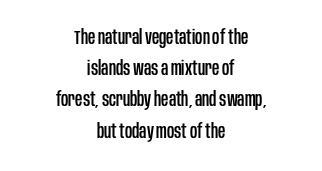
This rendering leaves character spacing at its baseline value. One-word summary of the alignment: center. Evenly set lines give the paragraph a standard silhouette. Rule under the text: the space is simply empty.
